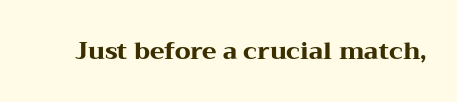
What stands out about the letter spacing? Nothing — it is the standard amount. Upright lettering throughout. Bold? Absolutely — the strokes are thick and heavy. The glyphs are unaccompanied by any horizontal stroke below them.
